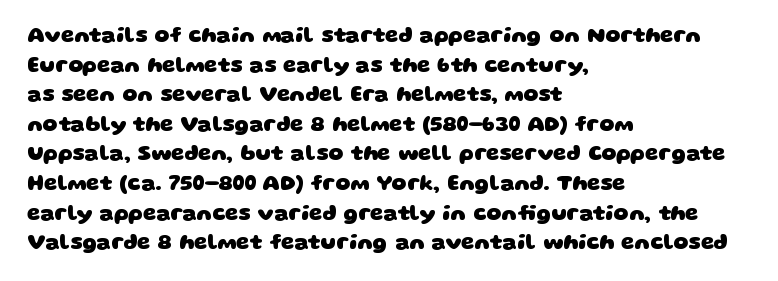
The image shows 21 px bold type; set left-aligned, normal line spacing (1.41x), normal letter spacing, not underlined.
